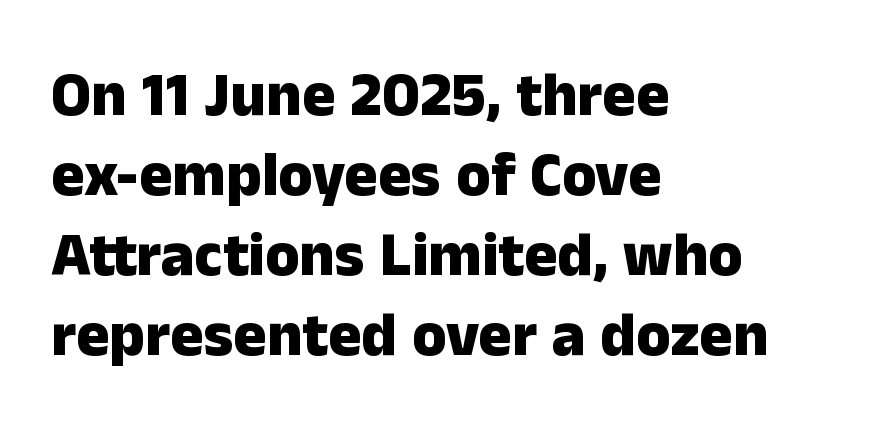
Whoever set this chose a conventional vertical rhythm. The gaps between neighbouring characters are ordinary and unremarkable. Which margin do the lines hug? The left one — the right edge is uneven. The face used here is a sans, in the tradition of grotesques and geometrics. Plain, unruled lines of type.
